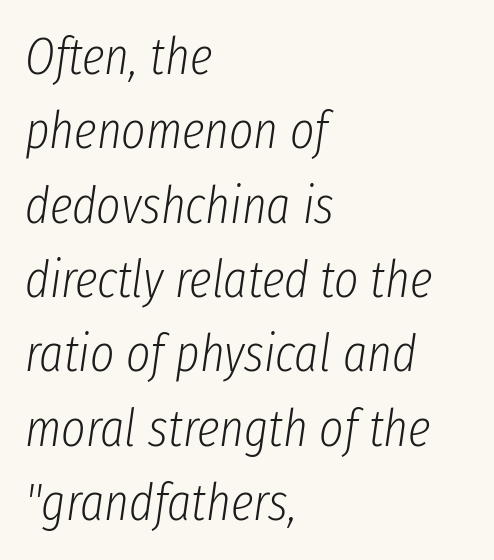
Varying glyph widths throughout — classic text-font behaviour. Clear beneath every line of the passage. You could call the tracking neutral — neither tight nor loose. Whoever set this chose a conventional vertical rhythm.
